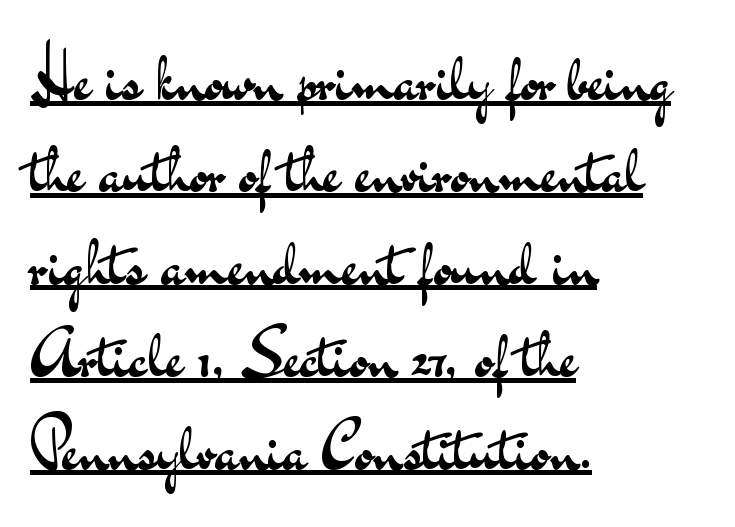
Q: Is the text bold? A: No.
Q: Is the text italic (slanted)? A: Yes.
Q: Is the typeface a serif or a sans-serif typeface? A: Sans-serif.
Q: Is the text underlined? A: Yes.
Q: How is the paragraph aligned? A: Left-aligned.
Q: Is the spacing between letters normal or unusually wide? A: Normal.
Q: Is the spacing between lines tight, normal or loose? A: Normal.
Q: Width (condensed, normal, or wide)? A: Wide.
Q: Stroke contrast? A: Medium.
Q: x-height? A: Small.
Q: Monospaced? A: No.
